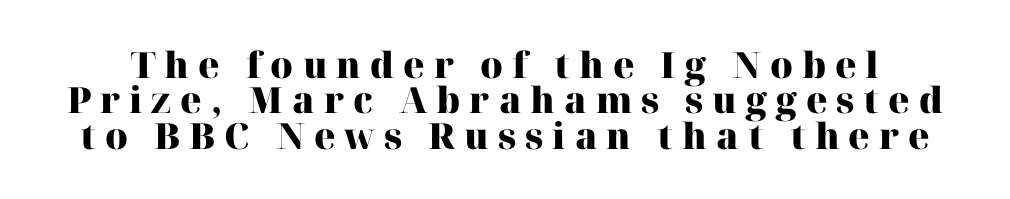
Q: Is the text bold? A: Yes.
Q: Is the text italic (slanted)? A: No, it is upright.
Q: Is the typeface a serif or a sans-serif typeface? A: Serif.
Q: Is the text underlined? A: No.
Q: Is the spacing between letters normal or unusually wide? A: Unusually wide.
Q: Is the spacing between lines tight, normal or loose? A: Tight.
Q: Width (condensed, normal, or wide)? A: Normal.
Q: Stroke contrast? A: High.
Q: x-height? A: Medium.
Q: Monospaced? A: No.
